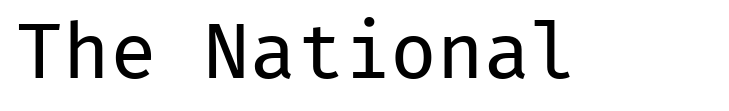
Observe the ordinary spacing: letters are neighbours, not strangers. Weight: not bold — regular or lighter. This sample uses a sans-serif face. You could count columns in this text — the font is strictly monospaced. Nobody drew a line under any word here.
